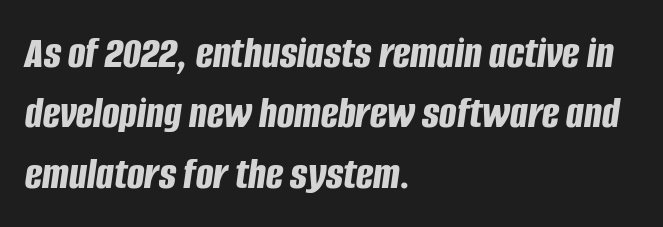
Q: Is the text bold? A: Yes.
Q: Is the text italic (slanted)? A: Yes, it leans right by about 8 degrees.
Q: Is the text underlined? A: No.
Q: How is the paragraph aligned? A: Left-aligned.
Q: Is the spacing between letters normal or unusually wide? A: Normal.
Q: Is the spacing between lines tight, normal or loose? A: Normal.
Q: Width (condensed, normal, or wide)? A: Condensed.
Q: Stroke contrast? A: Low.
Q: x-height? A: Large.
Q: Monospaced? A: No.
